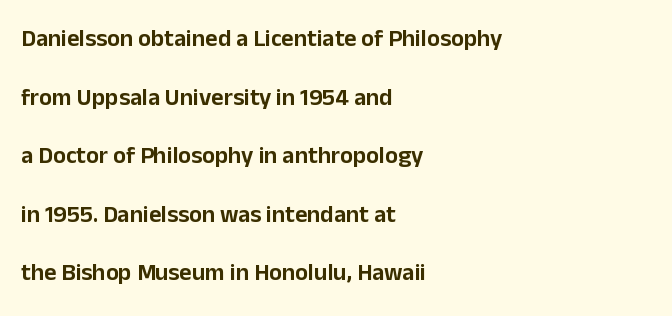
The image shows 24 px text type, upright; set left-aligned, loose line spacing (2.44x), normal letter spacing, not underlined.
